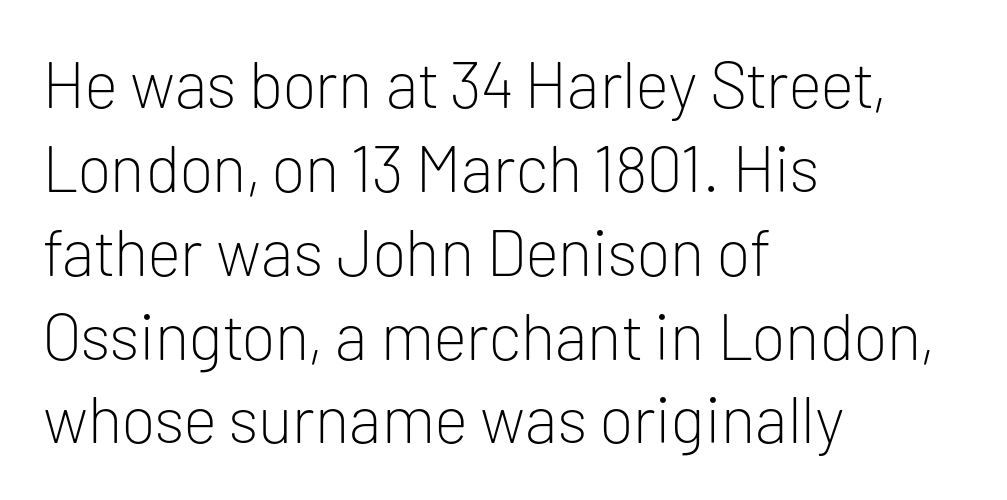
A typesetter would call this zero additional tracking. Every character sits straight up, as roman type does. Nothing heavy about these letters — not bold at all. The rendering uses a moderate line-height, typical for paragraphs. Character widths vary here, with narrow letters taking less room than wide ones.
